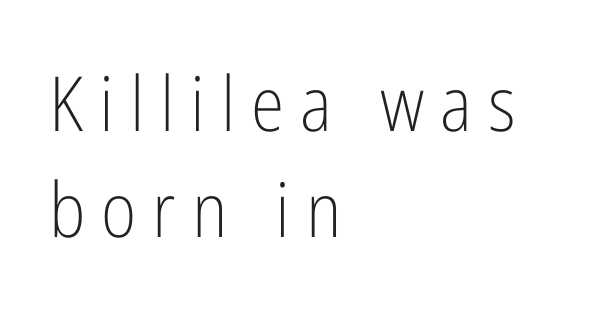
The image shows 76 px light, condensed sans-serif type, upright; set left-aligned, normal line spacing (1.4x), unusually wide letter spacing (+0.21 em), not underlined; low stroke contrast and a medium x-height.
